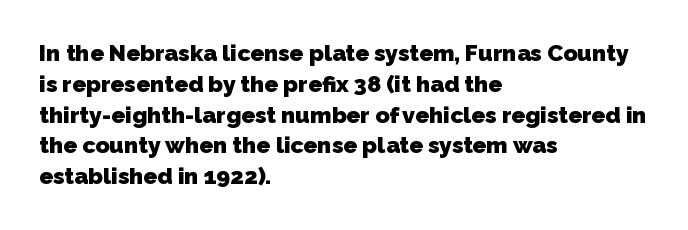
Q: Is the text bold? A: Yes.
Q: Is the text underlined? A: No.
Q: How is the paragraph aligned? A: Left-aligned.
Q: Is the spacing between letters normal or unusually wide? A: Normal.
Q: Is the spacing between lines tight, normal or loose? A: Normal.
